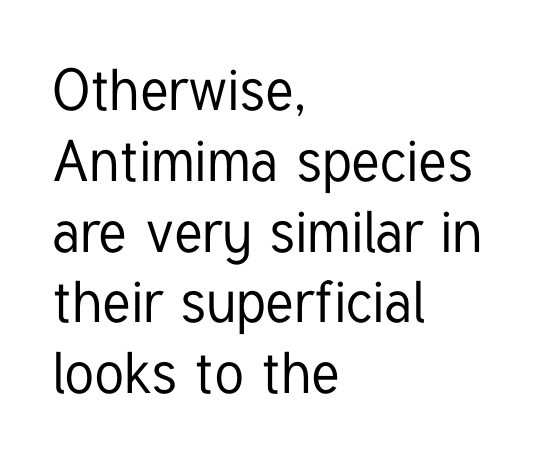
{"serif": "no", "italic": "no", "width": "condensed", "stroke_contrast": "low", "x_height": "medium", "monospaced": "no", "underline": "no", "align": "left", "line_spacing_ratio": 1.22, "letter_spacing": "normal", "letter_spacing_em": 0.0, "glyph_px": 58}
